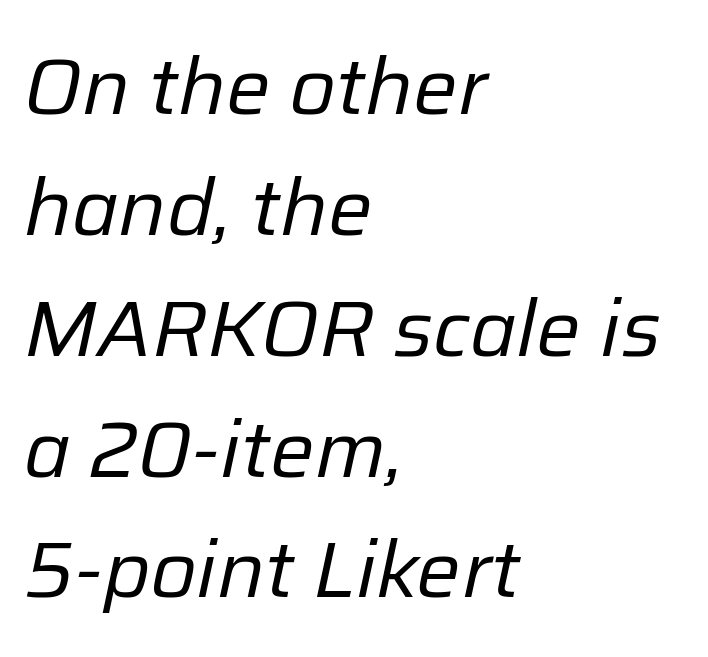
Q: Is the text bold? A: No.
Q: Is the text italic (slanted)? A: Yes, it leans right by about 12 degrees.
Q: Is the text underlined? A: No.
Q: How is the paragraph aligned? A: Left-aligned.
Q: Is the spacing between letters normal or unusually wide? A: Normal.
Q: Is the spacing between lines tight, normal or loose? A: Normal.
Q: Width (condensed, normal, or wide)? A: Normal.
Q: Stroke contrast? A: Low.
Q: x-height? A: Medium.
Q: Monospaced? A: No.
